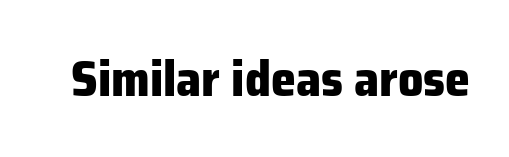
Q: Is the text bold? A: Yes.
Q: Is the text italic (slanted)? A: No, it is upright.
Q: Is the typeface a serif or a sans-serif typeface? A: Sans-serif.
Q: Is the text underlined? A: No.
Q: Is the spacing between letters normal or unusually wide? A: Normal.
Q: Width (condensed, normal, or wide)? A: Normal.
Q: Stroke contrast? A: Low.
Q: x-height? A: Medium.
Q: Monospaced? A: No.
